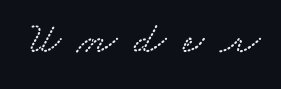
The image shows 46 px wide type; set unusually wide letter spacing (+0.36 em), not underlined; low stroke contrast and a small x-height.
